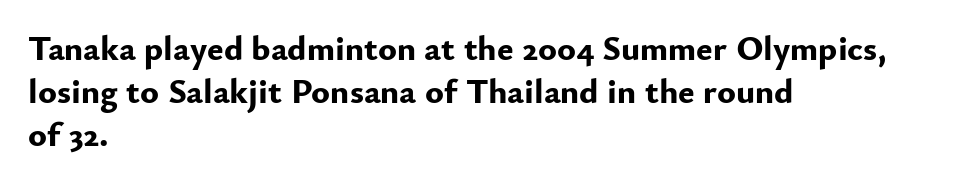
{"serif": "no", "italic": "no", "bold": "yes", "weight": "bold", "width": "normal", "stroke_contrast": "low", "x_height": "small", "monospaced": "no", "underline": "no", "align": "left", "line_spacing_ratio": 1.23, "letter_spacing": "normal", "letter_spacing_em": 0.0, "glyph_px": 35}
